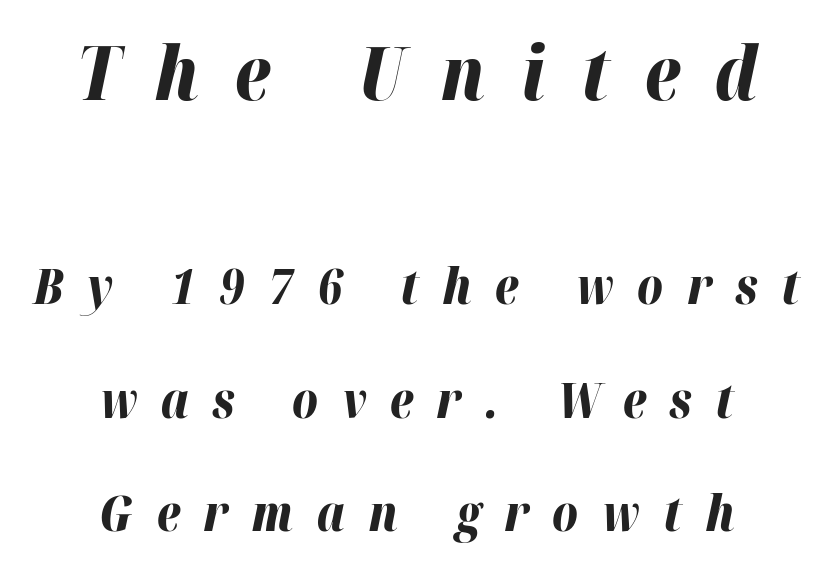
{"italic": "yes", "lean": "right", "slant_degrees": 12, "bold": "yes", "weight": "bold", "width": "normal", "stroke_contrast": "high", "x_height": "medium", "monospaced": "no", "underline": "no", "align": "center", "line_spacing": "loose", "line_spacing_ratio": 2.32, "letter_spacing": "wide", "letter_spacing_em": 0.48, "larger_block": "first", "size_ratio": 1.51, "glyph_px": 74}
